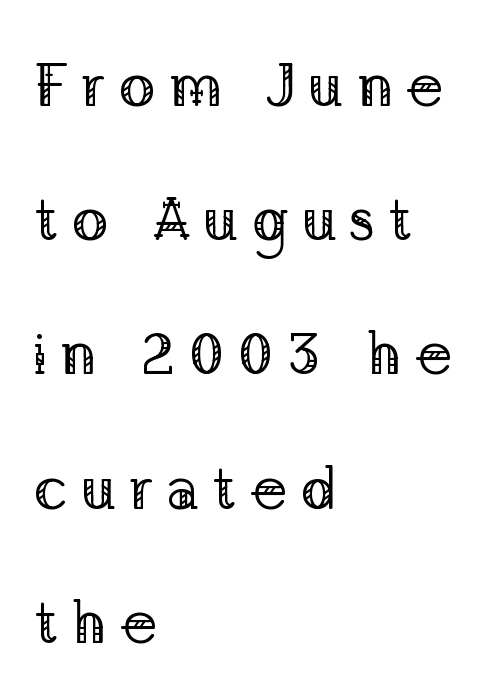
Casual observation: everything's shoved over to the left. Here the glyphs are tracked loosely, breaking word shapes into spaced letters. Whoever set this chose breathing room over compactness in the vertical rhythm. The letterforms sit at book weight or below. Decoration check: the copy has no underline.
